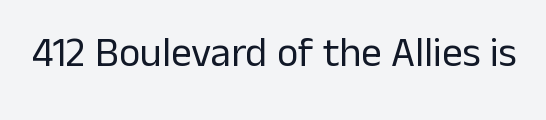
Q: Is the text bold? A: No.
Q: Is the text italic (slanted)? A: No, it is upright.
Q: Is the typeface a serif or a sans-serif typeface? A: Sans-serif.
Q: Is the text underlined? A: No.
Q: Is the spacing between letters normal or unusually wide? A: Normal.
Q: Width (condensed, normal, or wide)? A: Normal.
Q: Stroke contrast? A: Low.
Q: x-height? A: Medium.
Q: Monospaced? A: No.
